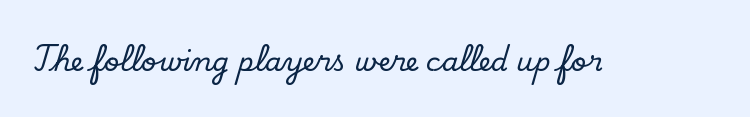
The image shows 27 px text type; set normal letter spacing, not underlined.
